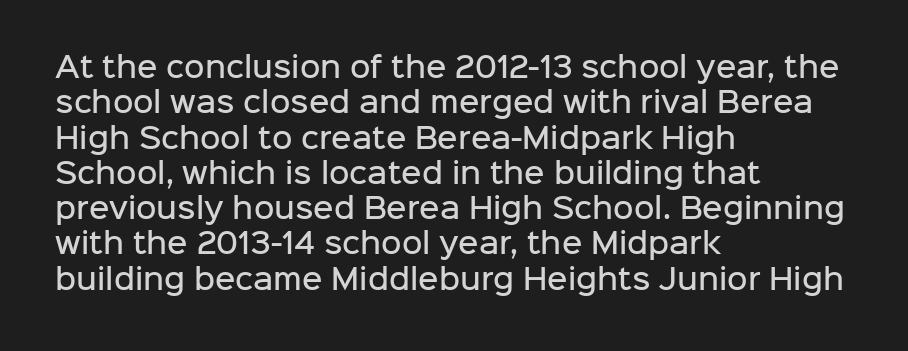
The image shows 28 px semibold sans-serif type, upright; set left-aligned, normal line spacing (1.26x), normal letter spacing, not underlined; low stroke contrast and a medium x-height.
